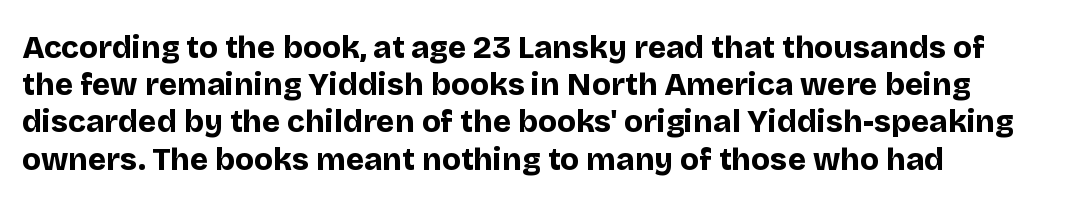
Q: Is the text bold? A: Yes.
Q: Is the text italic (slanted)? A: No, it is upright.
Q: Is the typeface a serif or a sans-serif typeface? A: Sans-serif.
Q: Is the text underlined? A: No.
Q: How is the paragraph aligned? A: Left-aligned.
Q: Is the spacing between letters normal or unusually wide? A: Normal.
Q: Width (condensed, normal, or wide)? A: Normal.
Q: Stroke contrast? A: Low.
Q: x-height? A: Large.
Q: Monospaced? A: No.
